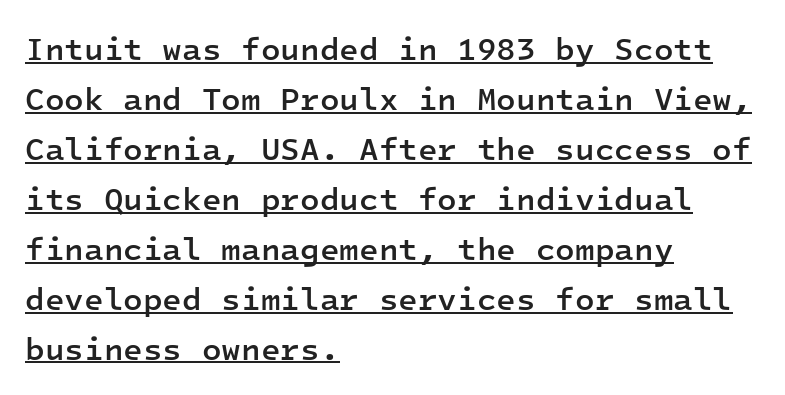
The image shows 32 px semibold sans-serif type, upright, monospaced; set left-aligned, normal line spacing (1.56x), normal letter spacing, underlined; low stroke contrast and a medium x-height.
